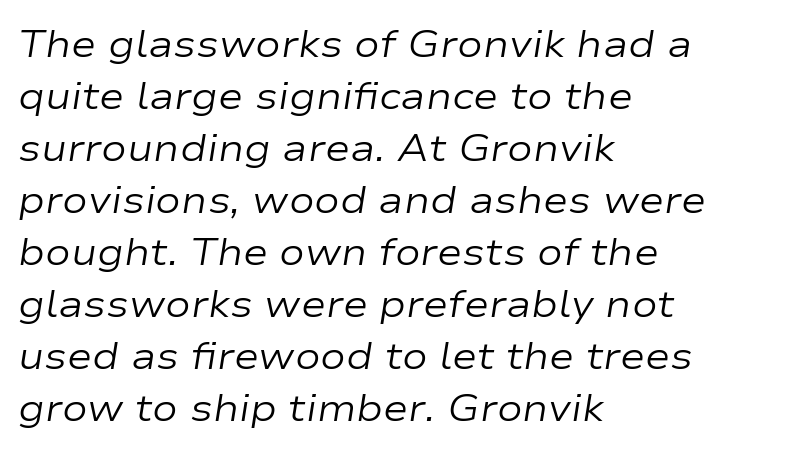
The image shows 38 px regular-weight, wide type, italic (leaning right); set left-aligned, normal line spacing (1.37x), normal letter spacing, not underlined; low stroke contrast and a medium x-height.
